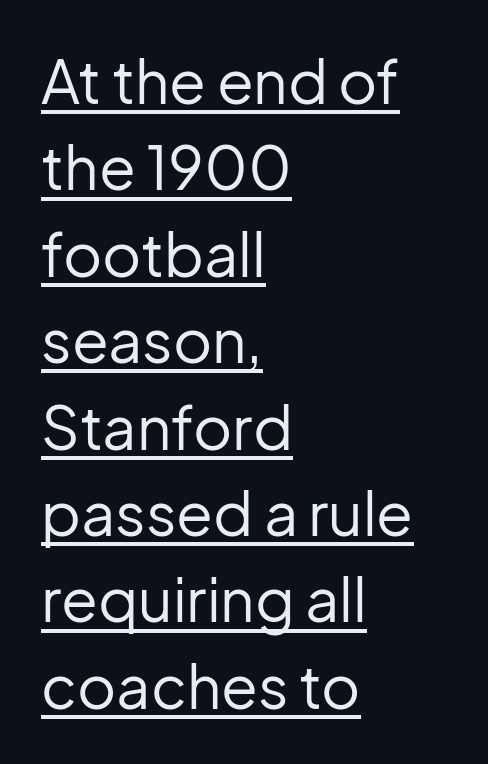
Unlike italic type, these characters show no tilt at all. The characters are drawn with everyday or finer stroke widths. Honestly, the underline is the first thing you notice here. There is no visible air inserted between adjacent glyphs. Does the copy run flush right? No — it runs flush left. The rendering uses a moderate line-height, typical for paragraphs.
